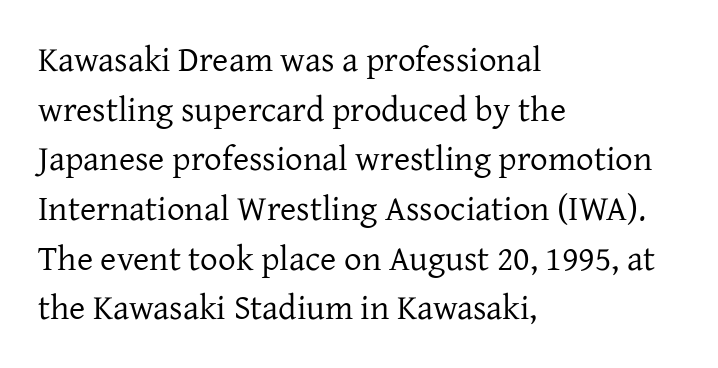
Tall strokes in this sample are plumb rather than angled. Look at the tracking — it's just the regular setting, nothing added. Does the copy run flush right? No — it runs flush left. The space between consecutive lines is moderate. The face looks like a standard text weight, possibly lighter. Each letter keeps its own natural width here, so spacing adapts to shape.
